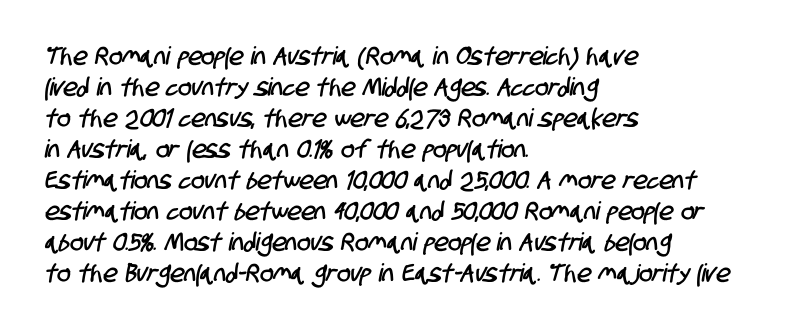
Q: Is the text underlined? A: No.
Q: How is the paragraph aligned? A: Left-aligned.
Q: Is the spacing between letters normal or unusually wide? A: Normal.
